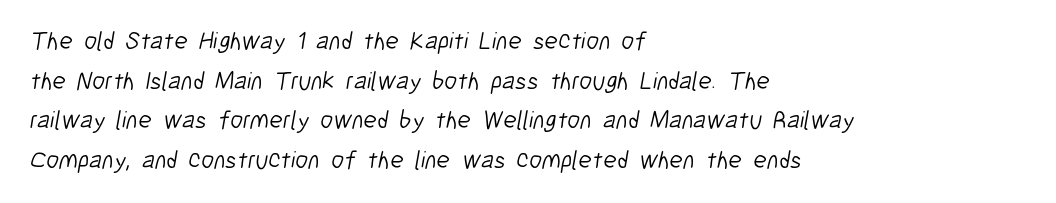
Short and long lines alike share a common starting point at left. Letters have the restrained weight of plain body copy at most. The passage shown stacks its lines at a standard gap. Default kerning and tracking; the words read as compact shapes. Any mark beneath the type? The region is blank.
